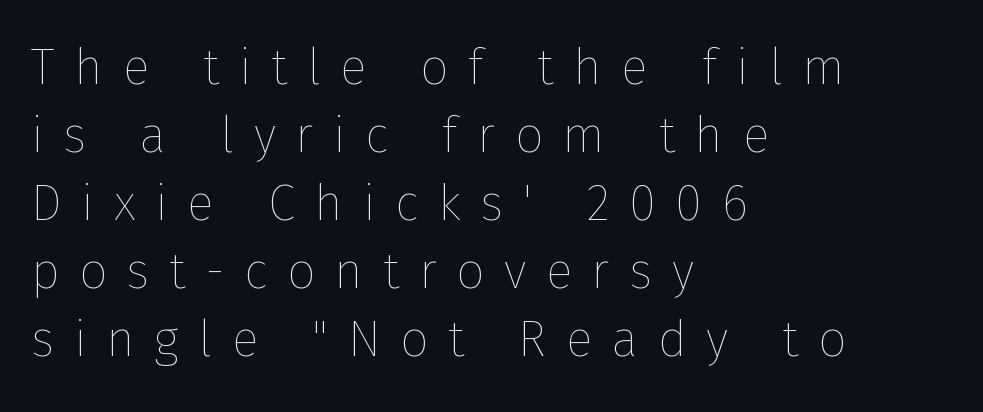
{"italic": "no", "bold": "no", "weight": "thin", "width": "normal", "stroke_contrast": "low", "x_height": "medium", "monospaced": "no", "underline": "no", "align": "left", "line_spacing": "normal", "line_spacing_ratio": 1.36, "letter_spacing": "wide", "letter_spacing_em": 0.39, "glyph_px": 50}
